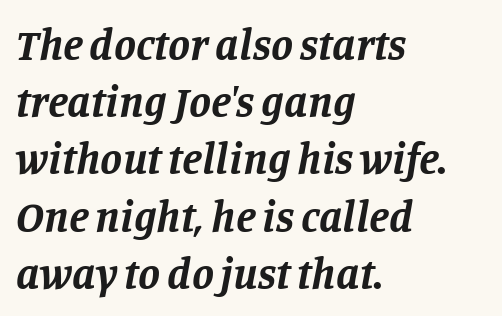
A classic flush-left, rag-right setting is used for this passage. A typesetter would call this proportional, since set widths differ per character. Honestly, the row spacing looks completely unremarkable. You could call the tracking neutral — neither tight nor loose. A bare baseline throughout the passage. On the weight axis this lands at bold, roughly 700.
